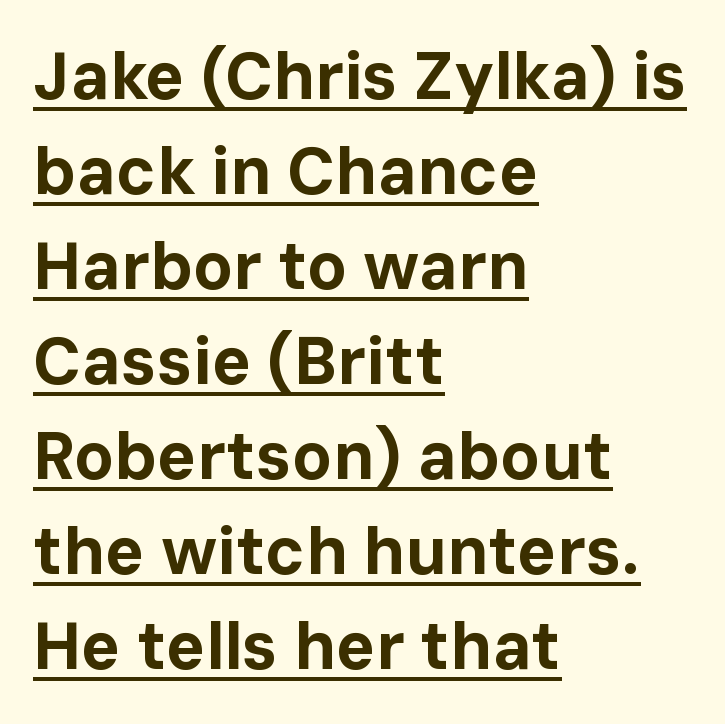
This is roman type, the default non-slanted kind. Look at the tracking — it's just the regular setting, nothing added. The space between consecutive lines is moderate. Each line starts at the same left margin while the right side varies. Thick stems and heavy bowls — unmistakably bold. This sample carries an underscore along the baseline area.
